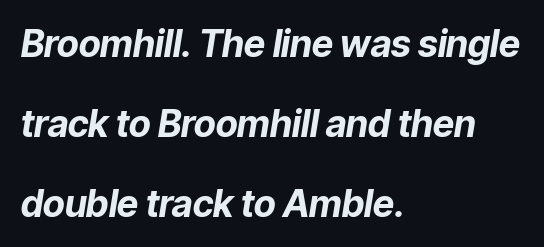
The image shows 37 px bold type, italic (leaning right); set left-aligned, loose line spacing (2.16x), normal letter spacing, not underlined; low stroke contrast and a medium x-height.
